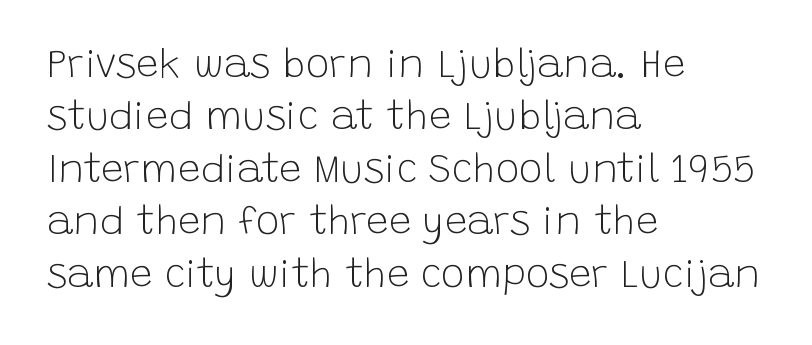
{"serif": "no", "italic": "no", "bold": "no", "weight": "light", "width": "normal", "stroke_contrast": "low", "x_height": "large", "monospaced": "no", "underline": "no", "align": "left", "line_spacing": "normal", "line_spacing_ratio": 1.31, "letter_spacing": "normal", "letter_spacing_em": 0.0, "glyph_px": 40}
